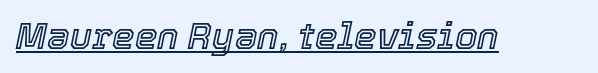
The glyphs look as if they've been sheared to an angle. A baseline rule has been typeset under these characters. Looks like regular typesetting: each glyph gets only the width it needs. This sample uses plain, unmodified letter spacing.
